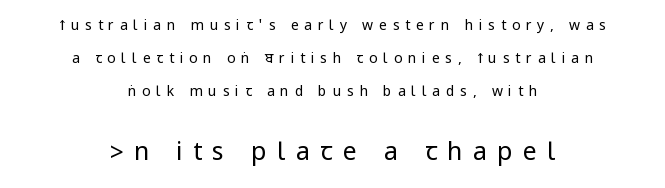
The image shows 25 px text type, upright; set centered, loose line spacing (2.37x), unusually wide letter spacing (+0.41 em), not underlined; the second (bottom) block is 1.79x larger.
